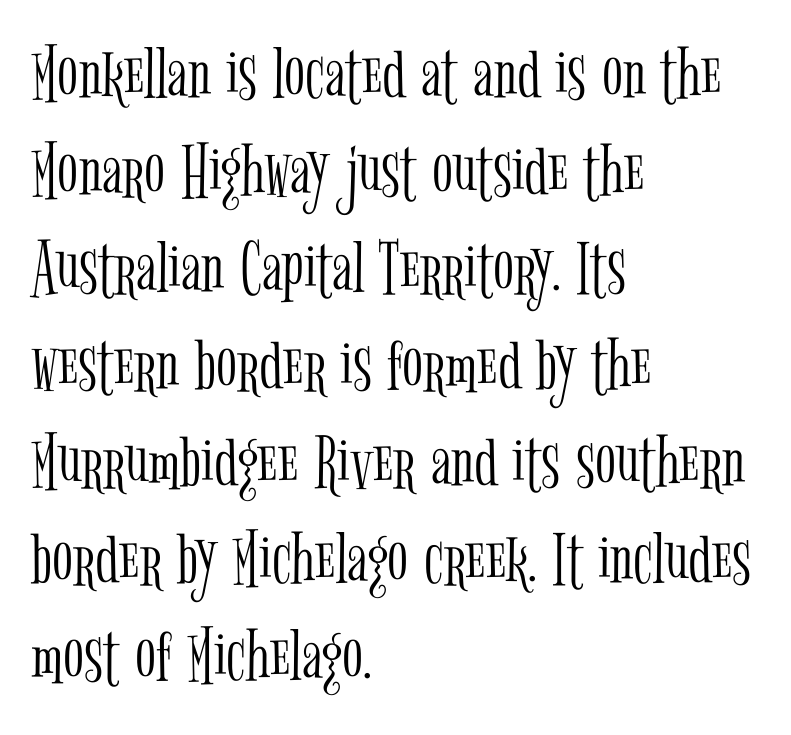
Each row of text sits above clean, open space. Glyph-to-glyph distance matches everyday printed text. Small tapered or slab feet sit at the stroke ends, so this counts as serif. Weight: in the light-to-regular range. You could not count columns in this text — the font is proportionally spaced. A roman cut, with each character standing at attention.
